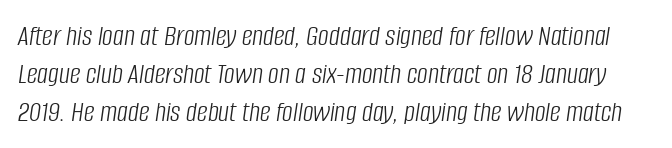
Q: Is the text bold? A: No.
Q: Is the text italic (slanted)? A: Yes, it leans right by about 8 degrees.
Q: Is the text underlined? A: No.
Q: Is the spacing between letters normal or unusually wide? A: Normal.
Q: Is the spacing between lines tight, normal or loose? A: Normal.
Q: Width (condensed, normal, or wide)? A: Condensed.
Q: Stroke contrast? A: Low.
Q: x-height? A: Large.
Q: Monospaced? A: No.
